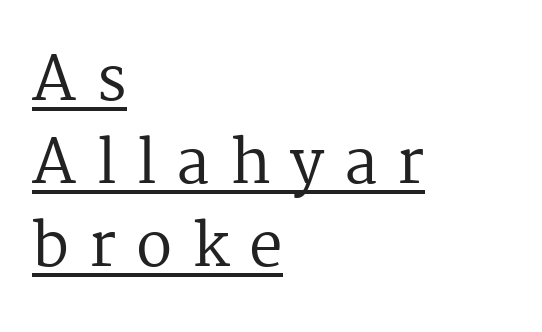
Q: Is the text bold? A: No.
Q: Is the text italic (slanted)? A: No, it is upright.
Q: Is the typeface a serif or a sans-serif typeface? A: Serif.
Q: Is the text underlined? A: Yes.
Q: How is the paragraph aligned? A: Left-aligned.
Q: Is the spacing between letters normal or unusually wide? A: Unusually wide.
Q: Is the spacing between lines tight, normal or loose? A: Normal.
Q: Width (condensed, normal, or wide)? A: Normal.
Q: Stroke contrast? A: Medium.
Q: x-height? A: Medium.
Q: Monospaced? A: No.
